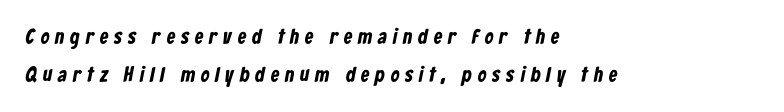
The image shows 21 px bold type; set left-aligned, line spacing 1.83x, unusually wide letter spacing (+0.29 em), not underlined.
